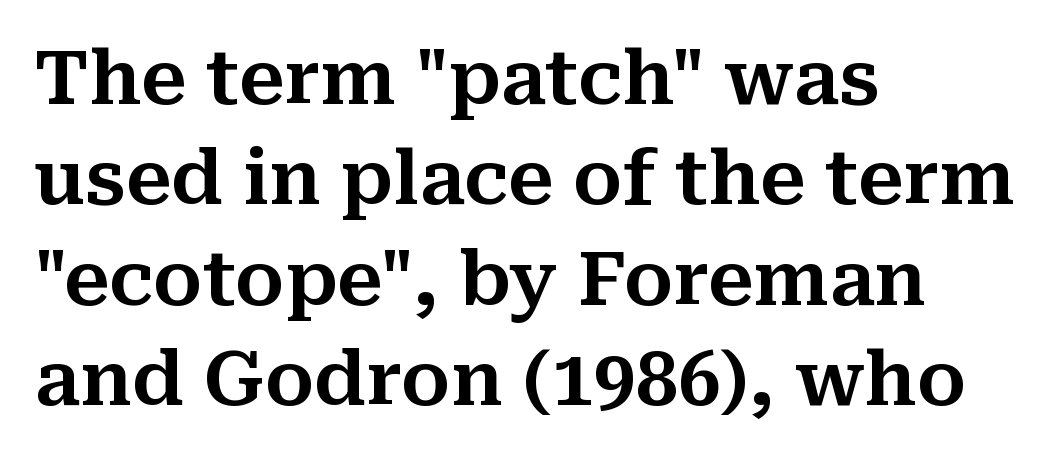
The image shows 75 px serif type, upright; set left-aligned, normal line spacing (1.34x), normal letter spacing, not underlined; medium stroke contrast and a medium x-height.
